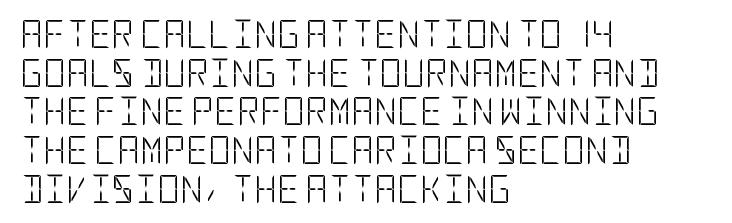
Q: Is the text bold? A: No.
Q: Is the text italic (slanted)? A: No, it is upright.
Q: Is the typeface a serif or a sans-serif typeface? A: Sans-serif.
Q: Is the text underlined? A: No.
Q: How is the paragraph aligned? A: Left-aligned.
Q: Is the spacing between letters normal or unusually wide? A: Normal.
Q: Is the spacing between lines tight, normal or loose? A: Normal.
Q: Width (condensed, normal, or wide)? A: Condensed.
Q: Stroke contrast? A: Low.
Q: x-height? A: Large.
